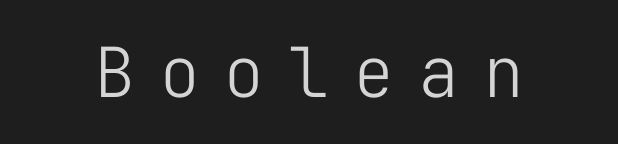
Q: Is the text bold? A: No.
Q: Is the text italic (slanted)? A: No, it is upright.
Q: Is the typeface a serif or a sans-serif typeface? A: Sans-serif.
Q: Is the text underlined? A: No.
Q: Is the spacing between letters normal or unusually wide? A: Unusually wide.
Q: Width (condensed, normal, or wide)? A: Normal.
Q: Stroke contrast? A: Low.
Q: x-height? A: Medium.
Q: Monospaced? A: Yes.
